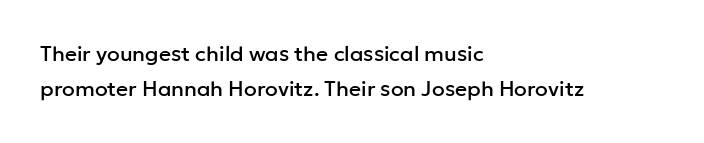
The image shows 21 px text type, upright; set left-aligned, normal line spacing (1.67x), normal letter spacing, not underlined.
